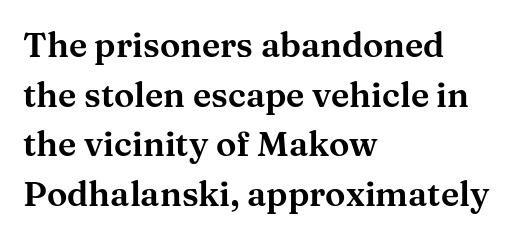
Q: Is the text italic (slanted)? A: No, it is upright.
Q: Is the typeface a serif or a sans-serif typeface? A: Serif.
Q: Is the text underlined? A: No.
Q: How is the paragraph aligned? A: Left-aligned.
Q: Is the spacing between letters normal or unusually wide? A: Normal.
Q: Is the spacing between lines tight, normal or loose? A: Normal.
Q: Width (condensed, normal, or wide)? A: Wide.
Q: Stroke contrast? A: Medium.
Q: x-height? A: Medium.
Q: Monospaced? A: No.
